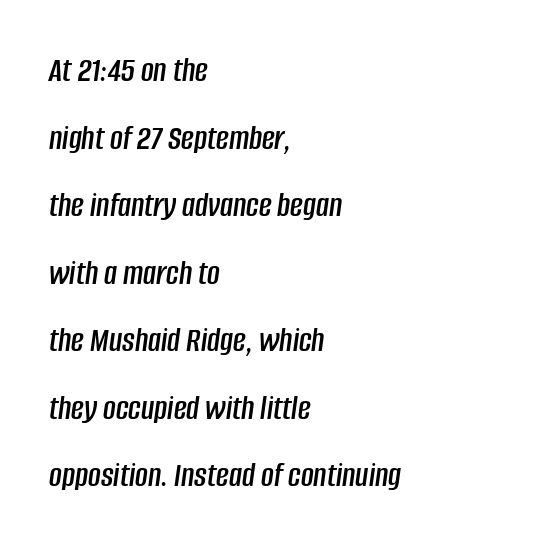
{"italic": "yes", "lean": "right", "slant_degrees": 8, "width": "condensed", "stroke_contrast": "low", "x_height": "large", "monospaced": "no", "underline": "no", "align": "left", "line_spacing": "loose", "line_spacing_ratio": 1.93, "letter_spacing": "normal", "letter_spacing_em": 0.0, "glyph_px": 35}
